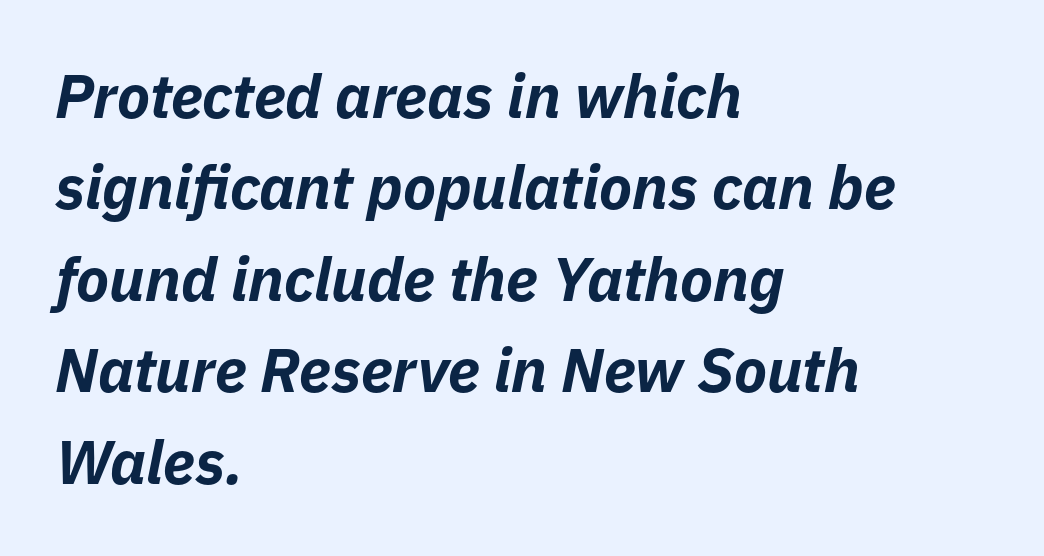
The image shows 61 px bold type, italic (leaning right); set left-aligned, normal line spacing (1.5x), normal letter spacing, not underlined; low stroke contrast and a medium x-height.
